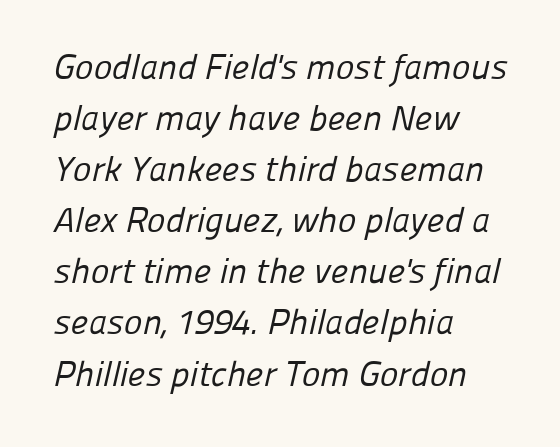
The image shows 35 px regular-weight sans-serif type; set left-aligned, normal line spacing (1.46x), normal letter spacing, not underlined; low stroke contrast and a medium x-height.
